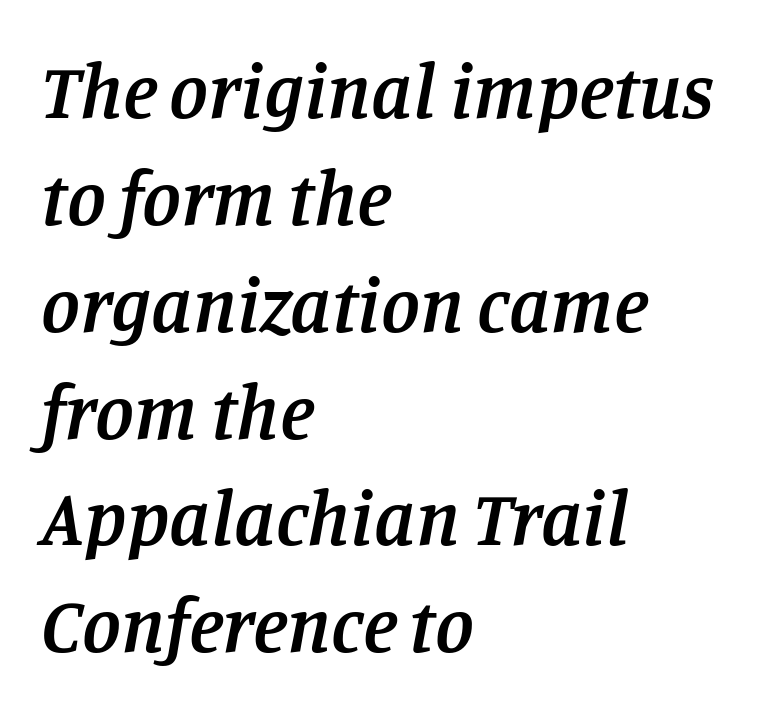
Q: Is the text bold? A: Semi-bold.
Q: Is the text italic (slanted)? A: Yes, it leans right by about 11 degrees.
Q: Is the typeface a serif or a sans-serif typeface? A: Serif.
Q: Is the text underlined? A: No.
Q: How is the paragraph aligned? A: Left-aligned.
Q: Is the spacing between letters normal or unusually wide? A: Normal.
Q: Is the spacing between lines tight, normal or loose? A: Normal.
Q: Width (condensed, normal, or wide)? A: Normal.
Q: Stroke contrast? A: Low.
Q: x-height? A: Large.
Q: Monospaced? A: No.
